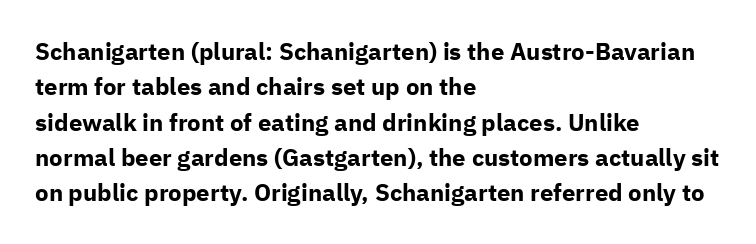
The baseline area is clear. Rendered with straight, roman letterforms. The face used here has the dense, thick strokes of a bold. One-word summary of the alignment: left.
